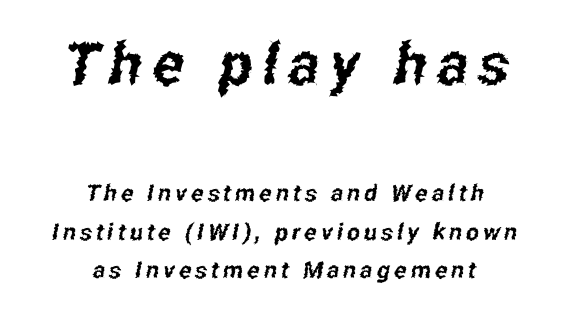
{"serif": "no", "width": "condensed", "stroke_contrast": "low", "x_height": "medium", "monospaced": "no", "underline": "no", "align": "center", "line_spacing": "normal", "line_spacing_ratio": 1.67, "larger_block": "first", "size_ratio": 2.52, "glyph_px": 58}
